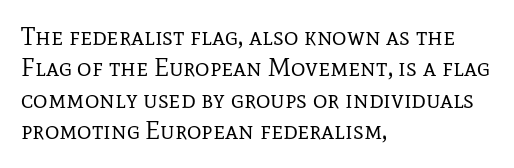
No letter is thick-stroked: the sample isn't bold. This is roman type, the default non-slanted kind. One glance says typical: line gaps are just what's usual. Plain, unruled lines of type. This sample is left-justified, so line endings fall wherever the words run out.
